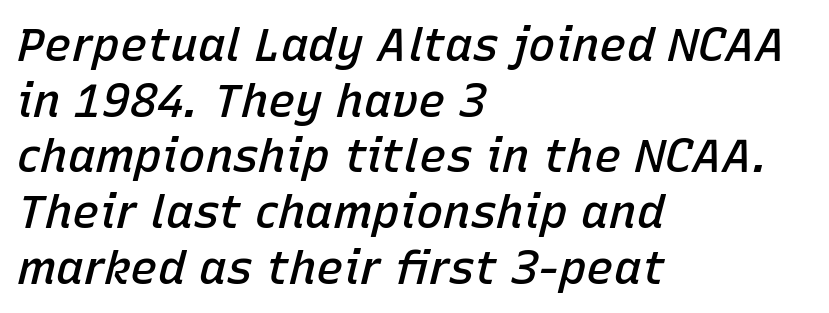
{"italic": "yes", "lean": "right", "slant_degrees": 15, "bold": "semi", "weight": "semibold", "width": "normal", "stroke_contrast": "low", "x_height": "medium", "monospaced": "no", "underline": "no", "align": "left", "line_spacing_ratio": 1.21, "letter_spacing": "normal", "letter_spacing_em": 0.0, "glyph_px": 46}
